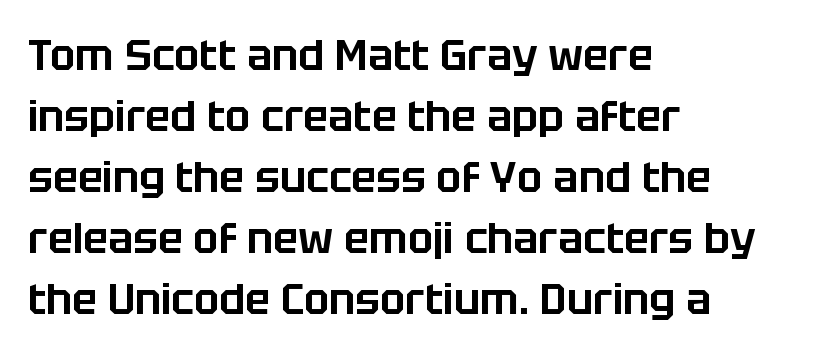
Underlining? Definitely not there. A typesetter would call this leading conventional body-copy spacing. The letters carry no serifs — their stems end cleanly without finishing strokes. Teacher's note: observe the even left margin — that is flush-left alignment.
